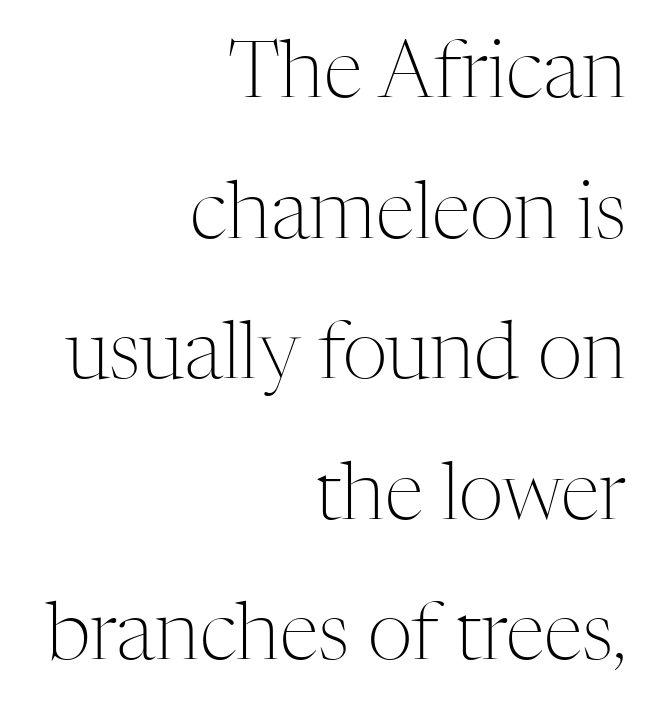
Q: Is the text bold? A: No.
Q: Is the text italic (slanted)? A: No, it is upright.
Q: Is the typeface a serif or a sans-serif typeface? A: Serif.
Q: Is the text underlined? A: No.
Q: How is the paragraph aligned? A: Right-aligned.
Q: Is the spacing between letters normal or unusually wide? A: Normal.
Q: Width (condensed, normal, or wide)? A: Normal.
Q: Stroke contrast? A: Medium.
Q: x-height? A: Medium.
Q: Monospaced? A: No.
